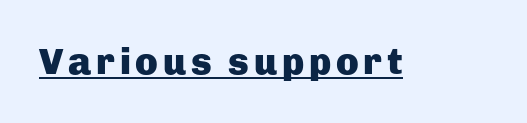
{"serif": "no", "italic": "no", "bold": "yes", "weight": "heavy", "width": "normal", "stroke_contrast": "low", "x_height": "medium", "monospaced": "no", "underline": "yes", "glyph_px": 37}
